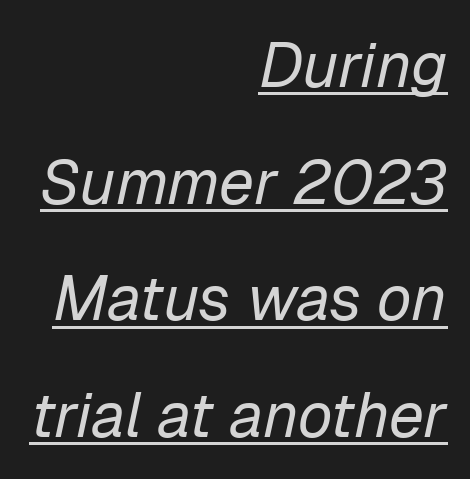
{"italic": "yes", "lean": "right", "slant_degrees": 12, "bold": "no", "weight": "regular", "width": "normal", "stroke_contrast": "low", "x_height": "medium", "monospaced": "no", "underline": "yes", "align": "right", "line_spacing_ratio": 1.85, "letter_spacing": "normal", "letter_spacing_em": 0.0, "glyph_px": 63}
